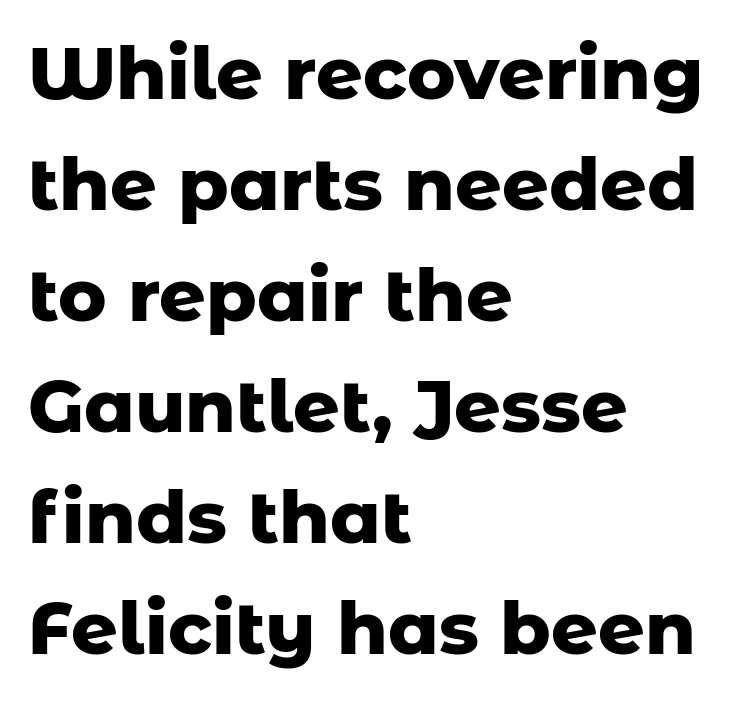
Q: Is the text bold? A: Yes.
Q: Is the text italic (slanted)? A: No, it is upright.
Q: Is the typeface a serif or a sans-serif typeface? A: Sans-serif.
Q: Is the text underlined? A: No.
Q: How is the paragraph aligned? A: Left-aligned.
Q: Is the spacing between letters normal or unusually wide? A: Normal.
Q: Is the spacing between lines tight, normal or loose? A: Normal.
Q: Width (condensed, normal, or wide)? A: Normal.
Q: Stroke contrast? A: Low.
Q: x-height? A: Medium.
Q: Monospaced? A: No.
